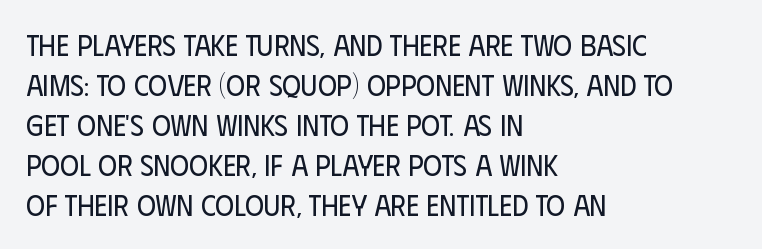
The image shows 29 px regular-weight, condensed sans-serif type, upright; set left-aligned, normal line spacing (1.38x), normal letter spacing, not underlined; low stroke contrast and a large x-height.
